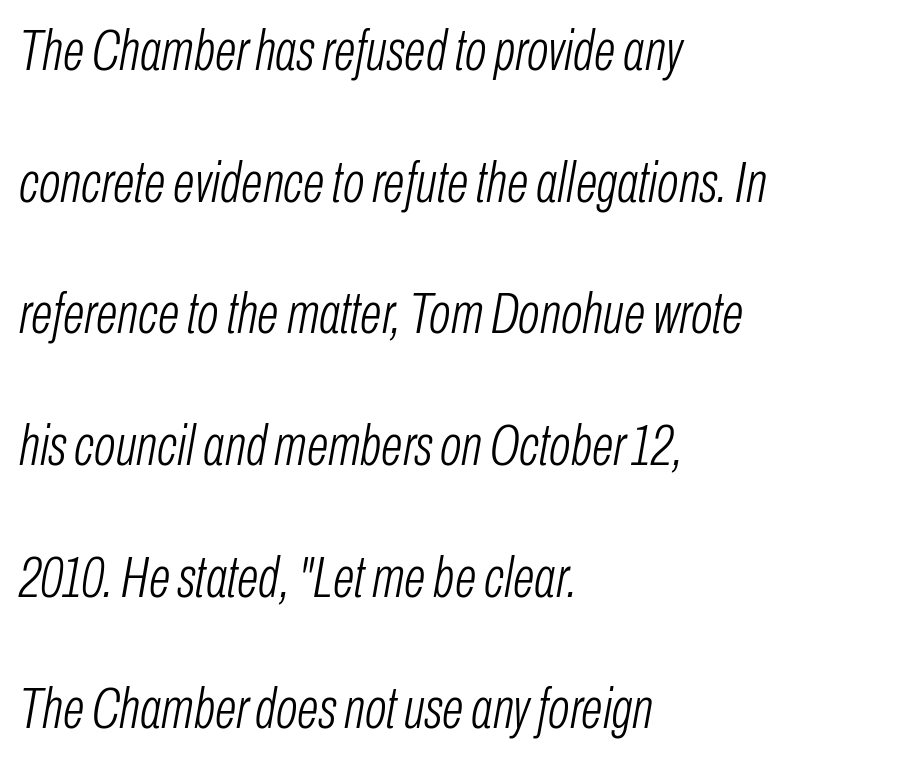
{"italic": "yes", "lean": "right", "slant_degrees": 10, "bold": "no", "weight": "light", "width": "condensed", "stroke_contrast": "low", "x_height": "medium", "monospaced": "no", "underline": "no", "align": "left", "line_spacing": "loose", "line_spacing_ratio": 2.31, "letter_spacing": "normal", "letter_spacing_em": 0.0, "glyph_px": 57}
